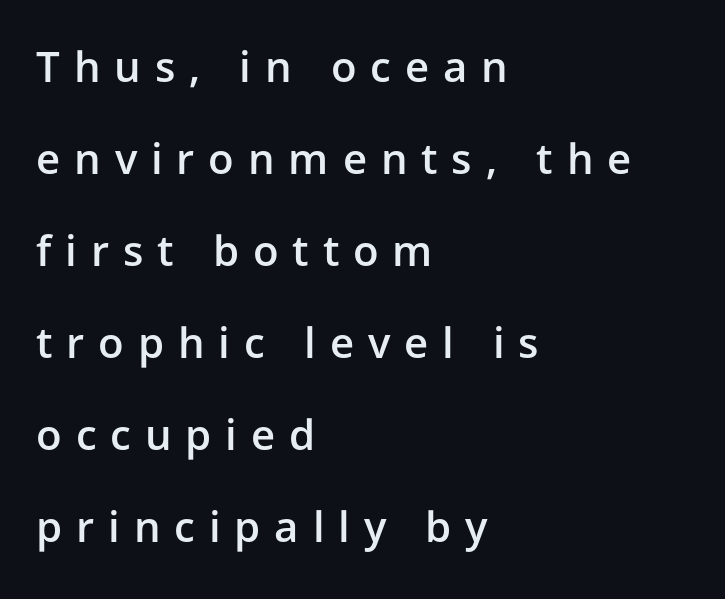
Inter-character spacing is expanded well beyond the font's built-in metrics. This is the regular roman posture of the typeface. Airy leading. The glyphs are unaccompanied by any horizontal stroke below them.
